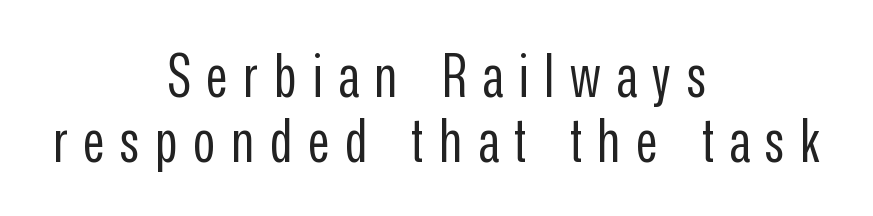
Q: Is the text bold? A: No.
Q: Is the text italic (slanted)? A: No, it is upright.
Q: Is the typeface a serif or a sans-serif typeface? A: Sans-serif.
Q: Is the text underlined? A: No.
Q: How is the paragraph aligned? A: Centered.
Q: Is the spacing between letters normal or unusually wide? A: Unusually wide.
Q: Is the spacing between lines tight, normal or loose? A: Tight.
Q: Width (condensed, normal, or wide)? A: Condensed.
Q: Stroke contrast? A: Low.
Q: x-height? A: Medium.
Q: Monospaced? A: No.
